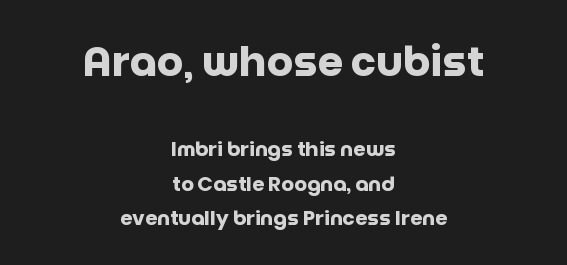
Q: Is the text bold? A: Yes.
Q: Is the text italic (slanted)? A: No, it is upright.
Q: Is the typeface a serif or a sans-serif typeface? A: Sans-serif.
Q: Is the text underlined? A: No.
Q: How is the paragraph aligned? A: Centered.
Q: Is the spacing between letters normal or unusually wide? A: Normal.
Q: Which block of text is set in a larger size, the first (top) or the second (bottom)? A: The first (top) one.
Q: Width (condensed, normal, or wide)? A: Normal.
Q: Stroke contrast? A: Low.
Q: x-height? A: Large.
Q: Monospaced? A: No.
